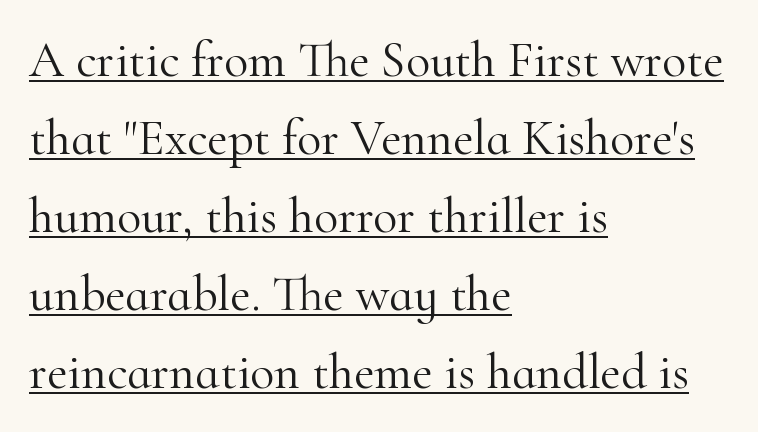
Q: Is the text bold? A: No.
Q: Is the text italic (slanted)? A: No, it is upright.
Q: Is the typeface a serif or a sans-serif typeface? A: Serif.
Q: Is the text underlined? A: Yes.
Q: How is the paragraph aligned? A: Left-aligned.
Q: Is the spacing between letters normal or unusually wide? A: Normal.
Q: Is the spacing between lines tight, normal or loose? A: Normal.
Q: Width (condensed, normal, or wide)? A: Normal.
Q: Stroke contrast? A: High.
Q: x-height? A: Small.
Q: Monospaced? A: No.
